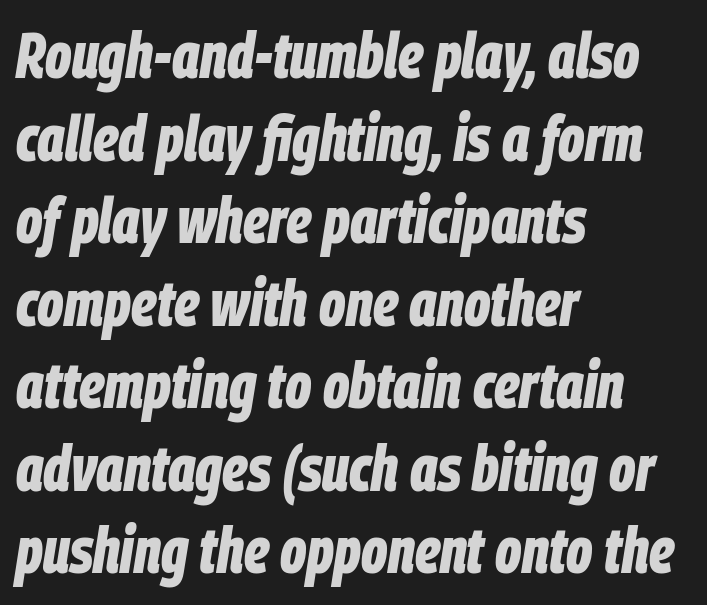
The image shows 64 px bold, condensed type, italic (leaning right); set left-aligned, normal line spacing (1.29x), normal letter spacing, not underlined; low stroke contrast and a large x-height.
